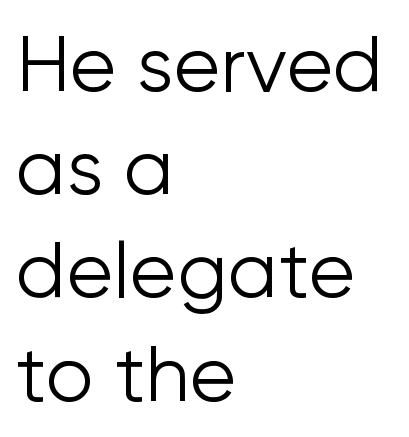
The image shows 77 px light sans-serif type, upright; set left-aligned, normal line spacing (1.34x), normal letter spacing, not underlined; low stroke contrast and a medium x-height.
